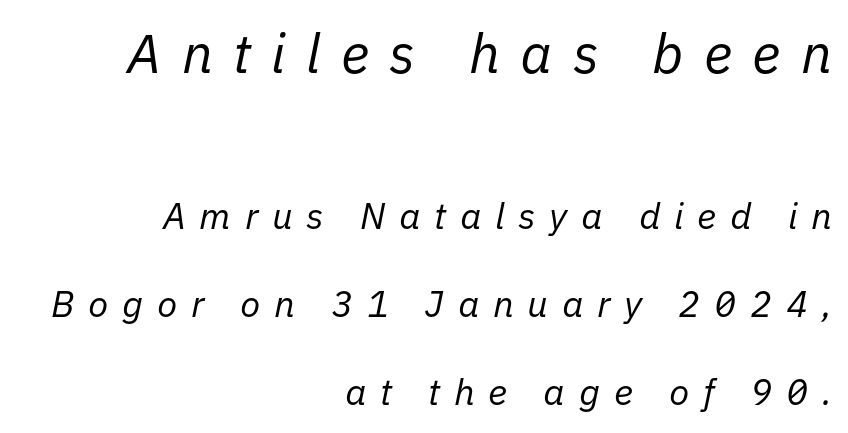
The image shows 55 px regular-weight type, italic (leaning right); set right-aligned, loose line spacing (2.38x), unusually wide letter spacing (+0.37 em), not underlined; the first (top) block is 1.49x larger; low stroke contrast and a medium x-height.
